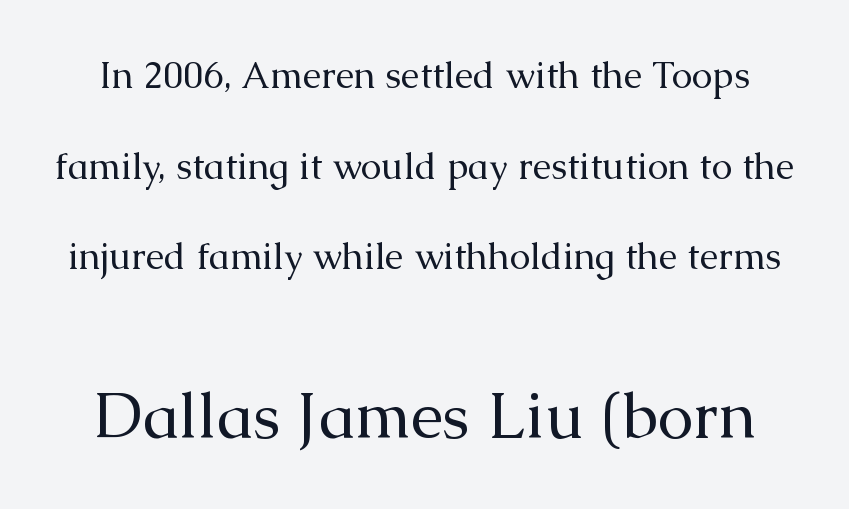
Q: Is the text bold? A: No.
Q: Is the text italic (slanted)? A: No, it is upright.
Q: Is the typeface a serif or a sans-serif typeface? A: Serif.
Q: Is the text underlined? A: No.
Q: Is the spacing between letters normal or unusually wide? A: Normal.
Q: Is the spacing between lines tight, normal or loose? A: Loose.
Q: Which block of text is set in a larger size, the first (top) or the second (bottom)? A: The second (bottom) one.
Q: Width (condensed, normal, or wide)? A: Normal.
Q: Stroke contrast? A: Medium.
Q: x-height? A: Medium.
Q: Monospaced? A: No.
